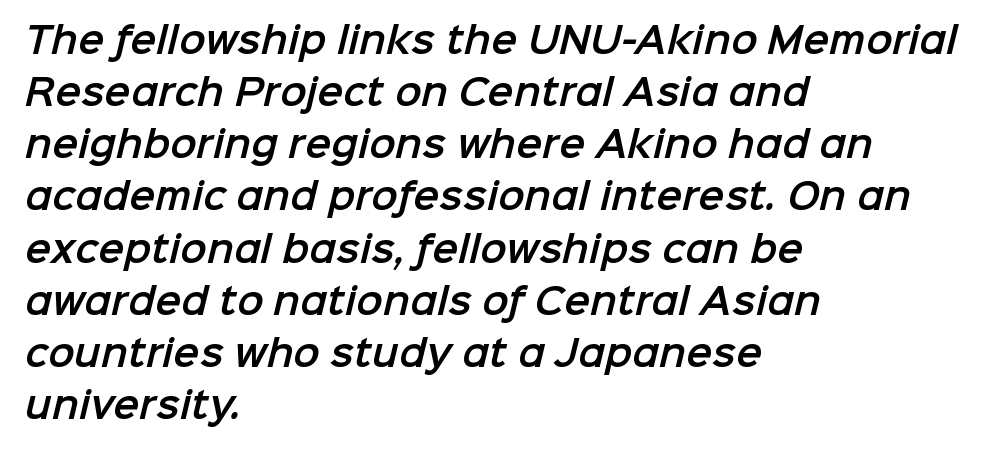
Q: Is the typeface a serif or a sans-serif typeface? A: Sans-serif.
Q: Is the text underlined? A: No.
Q: How is the paragraph aligned? A: Left-aligned.
Q: Is the spacing between letters normal or unusually wide? A: Normal.
Q: Is the spacing between lines tight, normal or loose? A: Normal.
Q: Width (condensed, normal, or wide)? A: Normal.
Q: Stroke contrast? A: Low.
Q: x-height? A: Medium.
Q: Monospaced? A: No.
